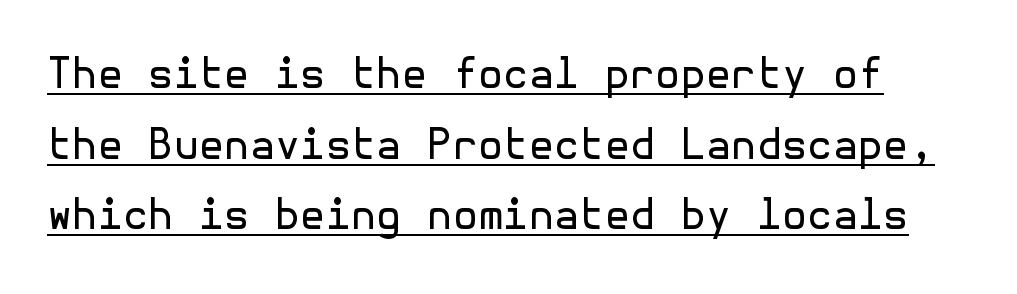
Q: Is the text bold? A: No.
Q: Is the text italic (slanted)? A: No, it is upright.
Q: Is the typeface a serif or a sans-serif typeface? A: Sans-serif.
Q: Is the text underlined? A: Yes.
Q: Is the spacing between letters normal or unusually wide? A: Normal.
Q: Width (condensed, normal, or wide)? A: Normal.
Q: x-height? A: Medium.
